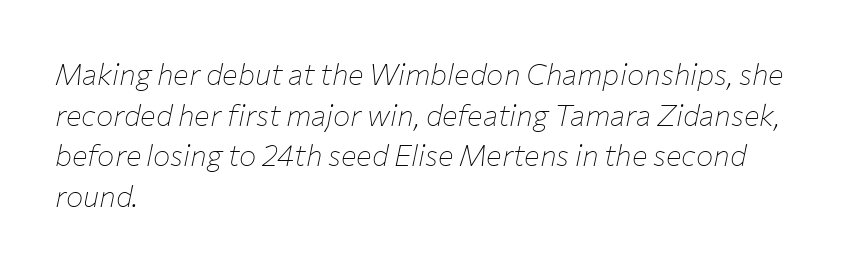
Q: Is the text bold? A: No.
Q: Is the text italic (slanted)? A: Yes, it leans right by about 12 degrees.
Q: Is the text underlined? A: No.
Q: How is the paragraph aligned? A: Left-aligned.
Q: Is the spacing between letters normal or unusually wide? A: Normal.
Q: Is the spacing between lines tight, normal or loose? A: Normal.
Q: Width (condensed, normal, or wide)? A: Normal.
Q: Stroke contrast? A: Low.
Q: x-height? A: Medium.
Q: Monospaced? A: No.
